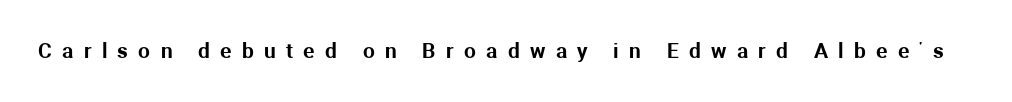
Q: Is the text italic (slanted)? A: No, it is upright.
Q: Is the text underlined? A: No.
Q: Is the spacing between letters normal or unusually wide? A: Unusually wide.
